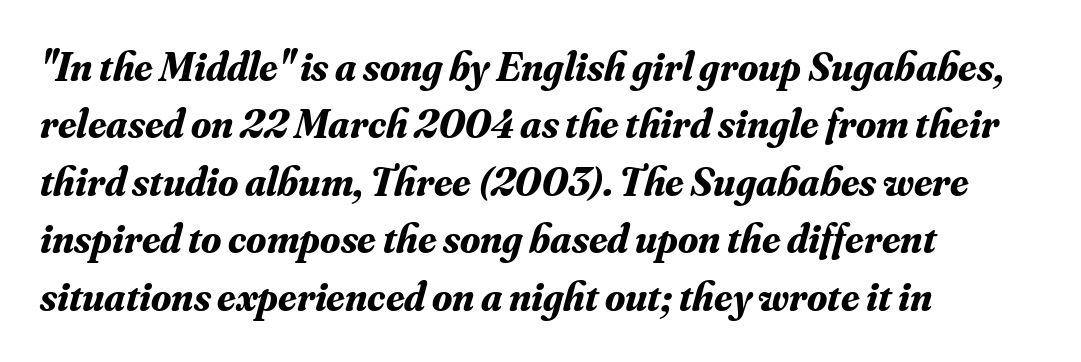
The image shows 41 px bold serif type, italic (leaning right); set left-aligned, normal line spacing (1.4x), normal letter spacing, not underlined; medium stroke contrast and a small x-height.
